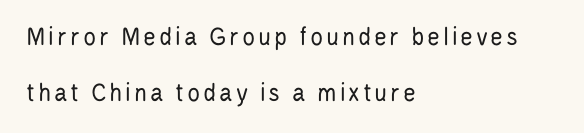
Q: Is the text bold? A: No.
Q: Is the text italic (slanted)? A: No, it is upright.
Q: Is the text underlined? A: No.
Q: How is the paragraph aligned? A: Left-aligned.
Q: Is the spacing between lines tight, normal or loose? A: Loose.
